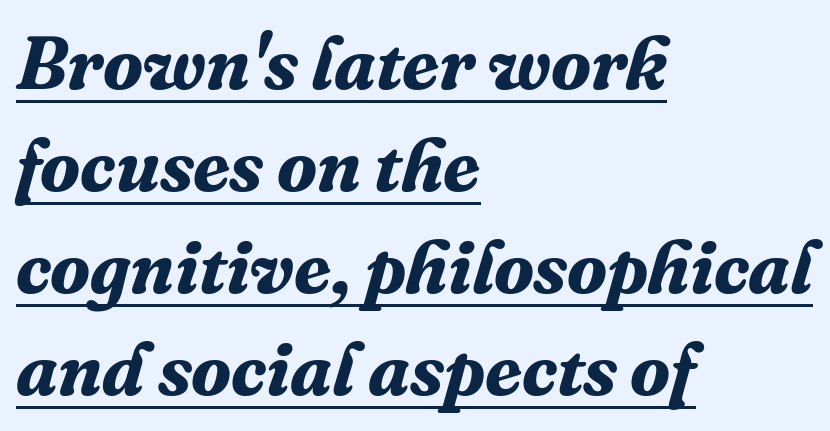
Q: Is the text bold? A: Yes.
Q: Is the text italic (slanted)? A: Yes, it leans right by about 16 degrees.
Q: Is the typeface a serif or a sans-serif typeface? A: Serif.
Q: Is the text underlined? A: Yes.
Q: How is the paragraph aligned? A: Left-aligned.
Q: Is the spacing between letters normal or unusually wide? A: Normal.
Q: Is the spacing between lines tight, normal or loose? A: Normal.
Q: Width (condensed, normal, or wide)? A: Normal.
Q: Stroke contrast? A: Medium.
Q: x-height? A: Medium.
Q: Monospaced? A: No.
